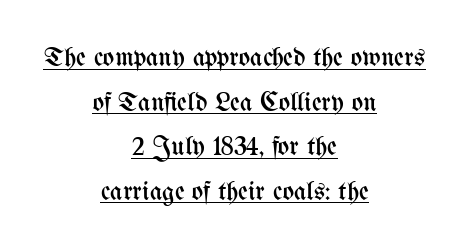
Q: Is the text bold? A: No.
Q: Is the text italic (slanted)? A: No, it is upright.
Q: Is the text underlined? A: Yes.
Q: How is the paragraph aligned? A: Centered.
Q: Is the spacing between letters normal or unusually wide? A: Normal.
Q: Is the spacing between lines tight, normal or loose? A: Normal.
